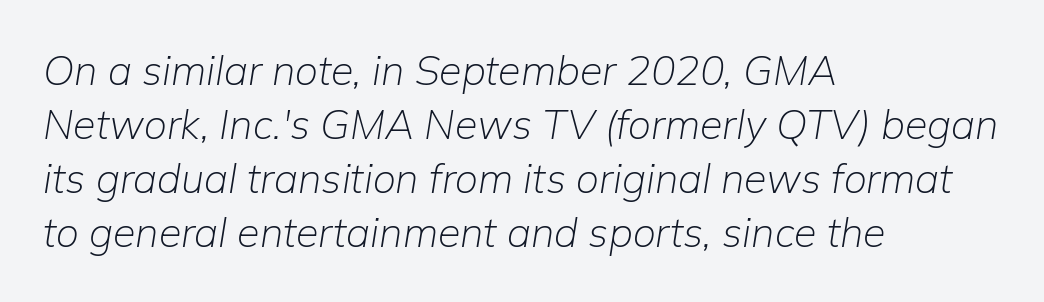
{"italic": "yes", "lean": "right", "slant_degrees": 9, "bold": "no", "weight": "light", "width": "normal", "stroke_contrast": "low", "x_height": "medium", "monospaced": "no", "underline": "no", "align": "left", "line_spacing": "normal", "line_spacing_ratio": 1.32, "letter_spacing": "normal", "letter_spacing_em": 0.0, "glyph_px": 41}
